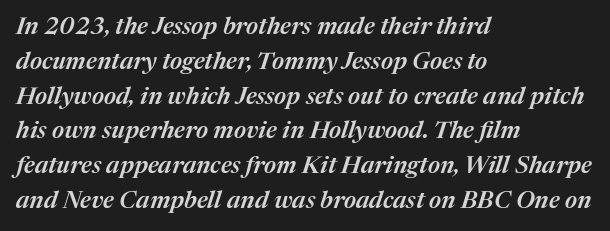
{"italic": "yes", "lean": "right", "slant_degrees": 17, "bold": "semi", "underline": "no", "align": "left", "line_spacing": "normal", "line_spacing_ratio": 1.45, "letter_spacing": "normal", "letter_spacing_em": 0.0, "glyph_px": 24}
